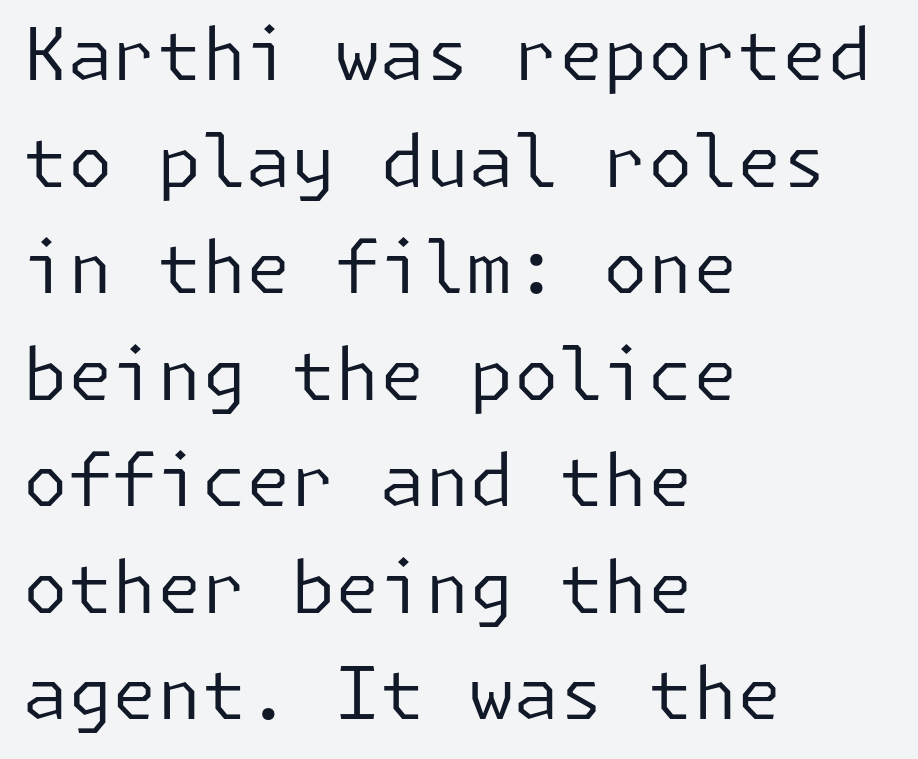
The image shows 72 px regular-weight sans-serif type, upright; set left-aligned, normal line spacing (1.48x), normal letter spacing, not underlined; low stroke contrast and a medium x-height.
